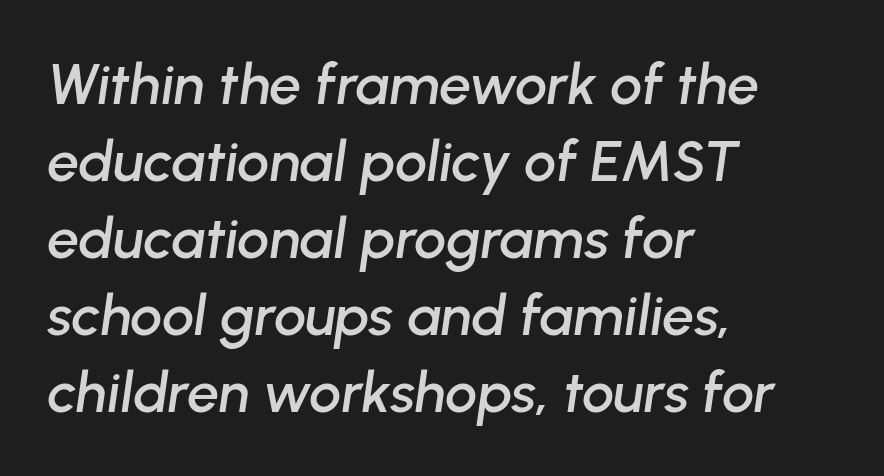
The image shows 57 px text type, italic (leaning right); set left-aligned, normal line spacing (1.35x), normal letter spacing, not underlined; low stroke contrast and a medium x-height.
